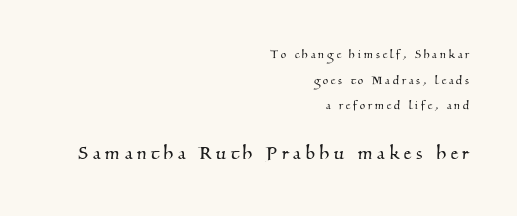
Q: Is the text underlined? A: No.
Q: How is the paragraph aligned? A: Right-aligned.
Q: Is the spacing between letters normal or unusually wide? A: Unusually wide.
Q: Which block of text is set in a larger size, the first (top) or the second (bottom)? A: The second (bottom) one.
